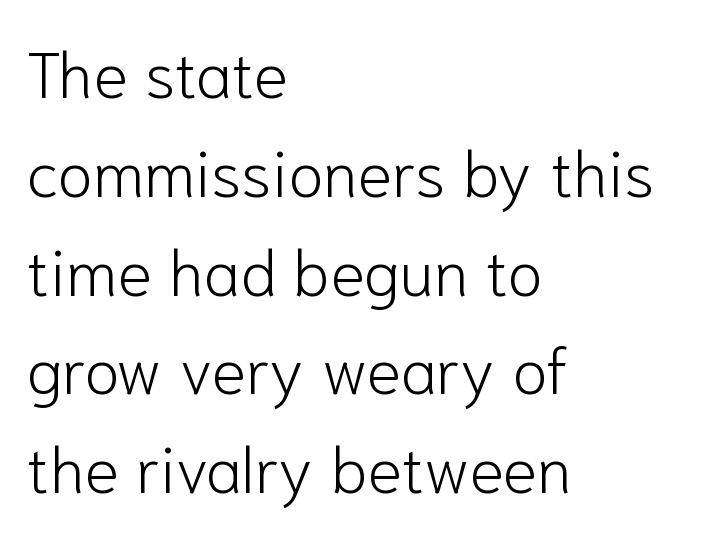
The line texture is even and compact thanks to regular tracking. You can tell it's not italic because the verticals are truly vertical. Has an underline been added? It has not. Do the characters align in a grid? No, the font is proportional.
